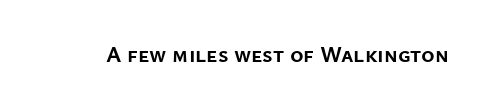
The image shows 23 px bold type, upright; set normal letter spacing, not underlined.
